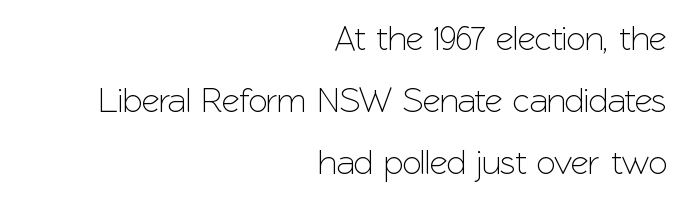
The image shows 35 px sans-serif type, upright; set right-aligned, line spacing 1.77x, normal letter spacing, not underlined; low stroke contrast and a medium x-height.
